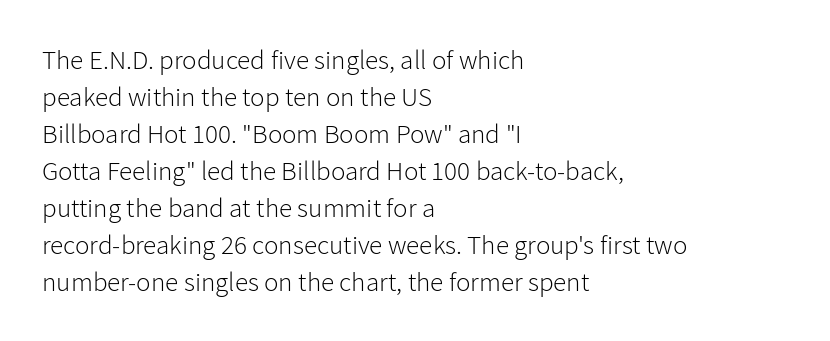
Reading down the block, your eye returns to a fixed left position each line. Tall strokes in this sample are plumb rather than angled. The rendering uses a moderate line-height, typical for paragraphs. This is not heavy type; no bold has been used. Any mark beneath the type? The region is blank. Each word holds together tightly as a unit, with standard inter-letter gaps.
